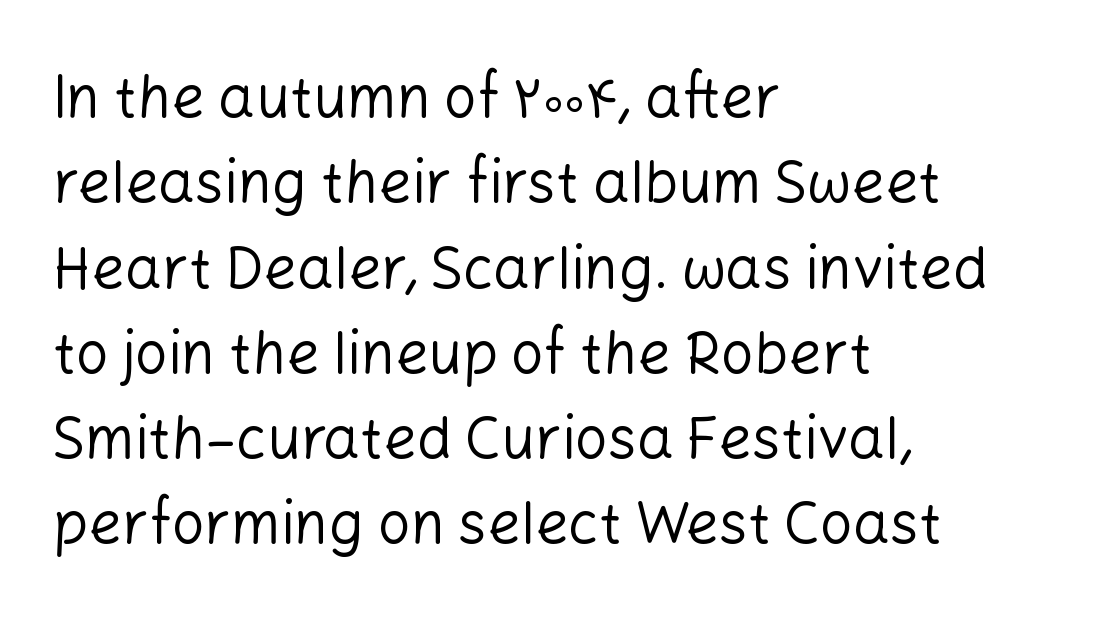
In terms of letterspacing, this is plain default setting. These lines are rendered in a variable-pitch font. The line-height multiplier appears to be the usual default. A sans-serif font was chosen for this passage.
